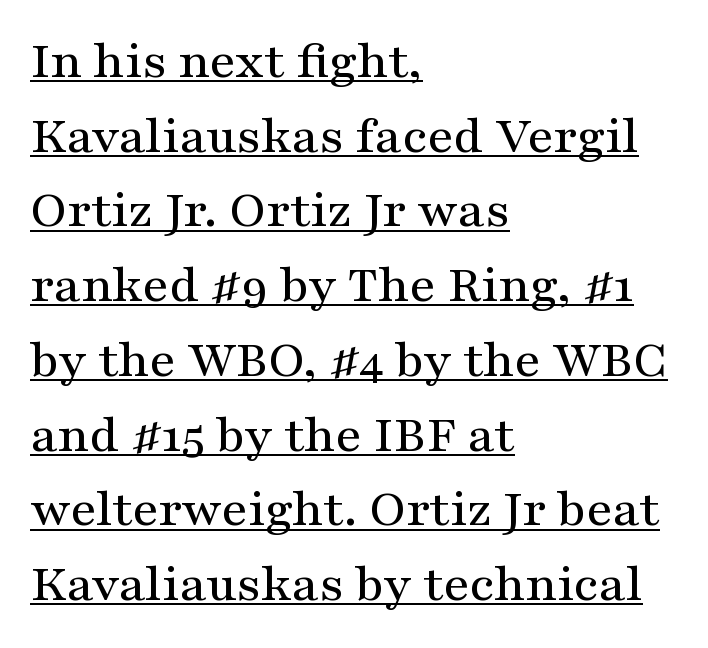
{"serif": "yes", "italic": "no", "width": "wide", "stroke_contrast": "medium", "x_height": "medium", "monospaced": "no", "underline": "yes", "align": "left", "line_spacing": "normal", "line_spacing_ratio": 1.41, "letter_spacing": "normal", "letter_spacing_em": 0.0, "glyph_px": 53}
